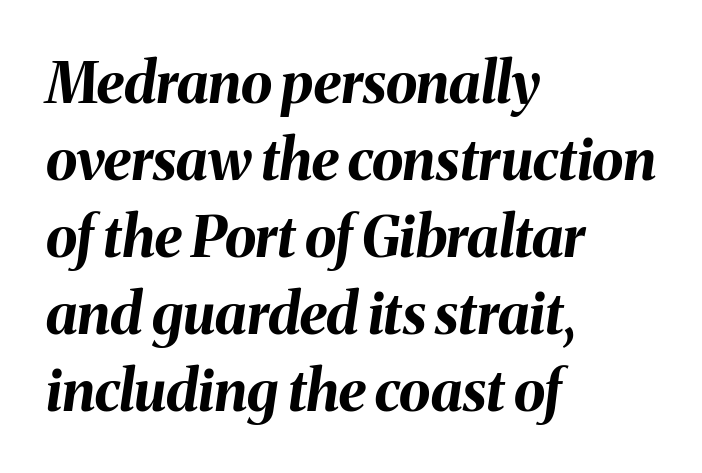
The image shows 57 px bold type, italic (leaning right); set left-aligned, normal line spacing (1.35x), normal letter spacing, not underlined; medium stroke contrast and a medium x-height.
